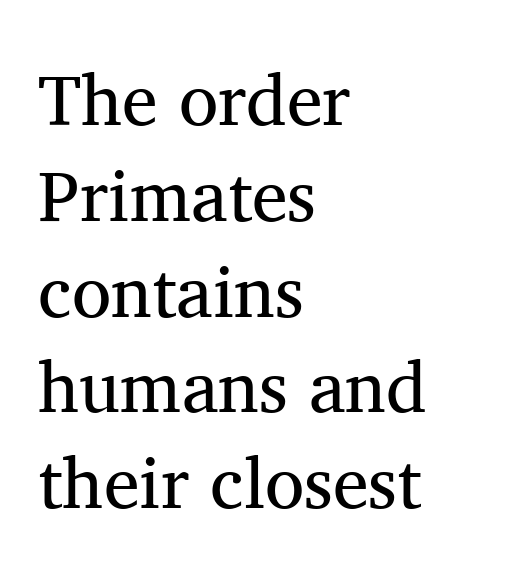
The face used here is seriffed, in the tradition of book romans. In CSS terms this would be text-align: left. The rendering keeps characters at their native spacing. Is this a fixed-width face? No — the glyphs have proportional, varying widths. A quiet, ordinary-to-light weight characterises the typeface. A bare baseline throughout the passage.
